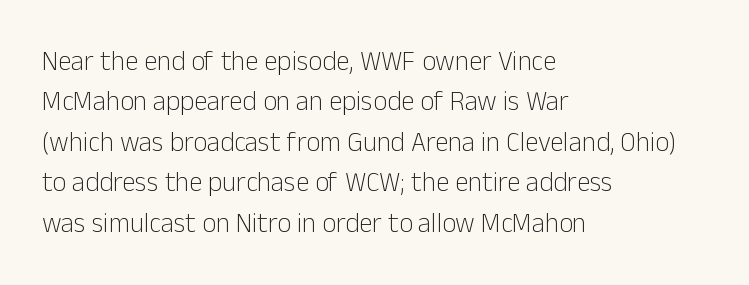
Q: Is the text bold? A: No.
Q: Is the text italic (slanted)? A: No, it is upright.
Q: Is the text underlined? A: No.
Q: How is the paragraph aligned? A: Left-aligned.
Q: Is the spacing between letters normal or unusually wide? A: Normal.
Q: Is the spacing between lines tight, normal or loose? A: Normal.
